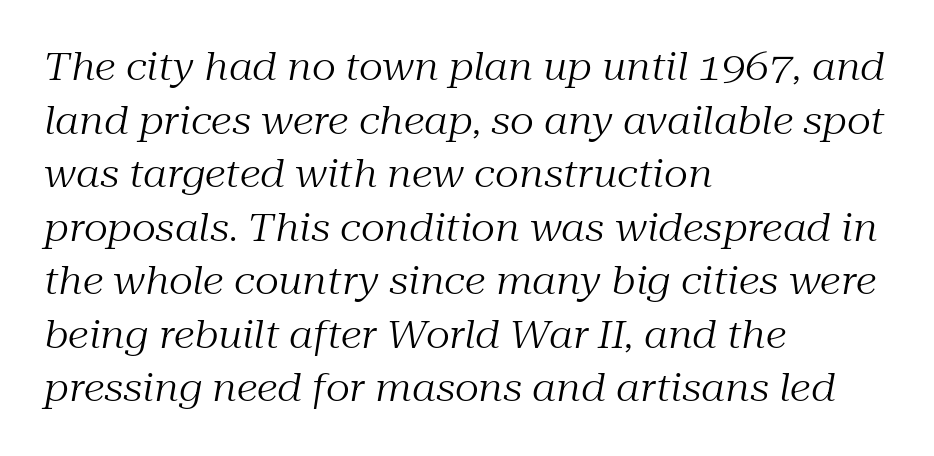
{"serif": "yes", "italic": "yes", "lean": "right", "slant_degrees": 10, "bold": "no", "weight": "regular", "width": "normal", "stroke_contrast": "medium", "x_height": "medium", "monospaced": "no", "underline": "no", "align": "left", "line_spacing": "normal", "line_spacing_ratio": 1.41, "letter_spacing": "normal", "letter_spacing_em": 0.0, "glyph_px": 38}
